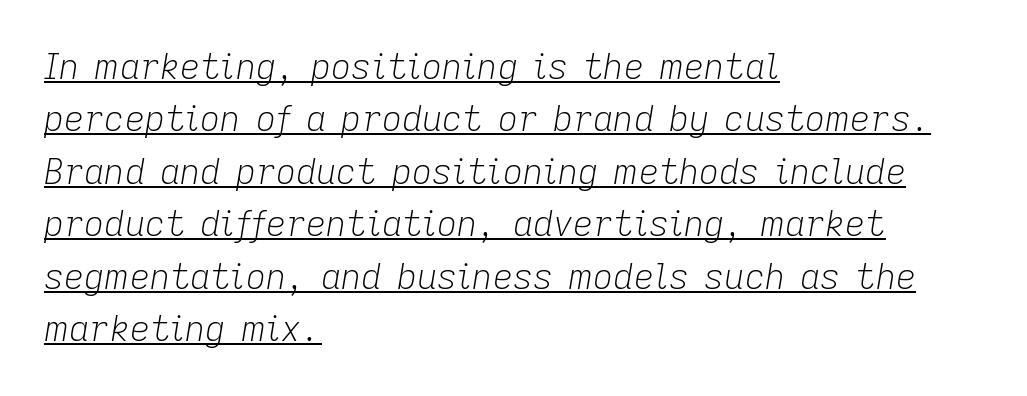
{"italic": "yes", "lean": "right", "slant_degrees": 9, "bold": "no", "weight": "light", "width": "normal", "stroke_contrast": "low", "x_height": "medium", "monospaced": "no", "underline": "yes", "align": "left", "line_spacing": "normal", "line_spacing_ratio": 1.5, "letter_spacing": "normal", "letter_spacing_em": 0.0, "glyph_px": 35}
